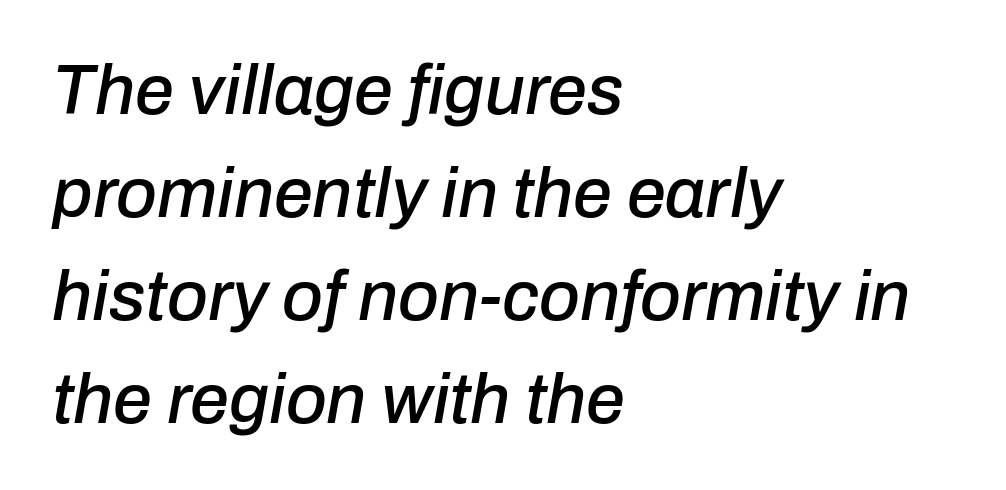
The image shows 70 px text type, italic (leaning right); set left-aligned, normal line spacing (1.47x), normal letter spacing, not underlined; low stroke contrast and a medium x-height.
